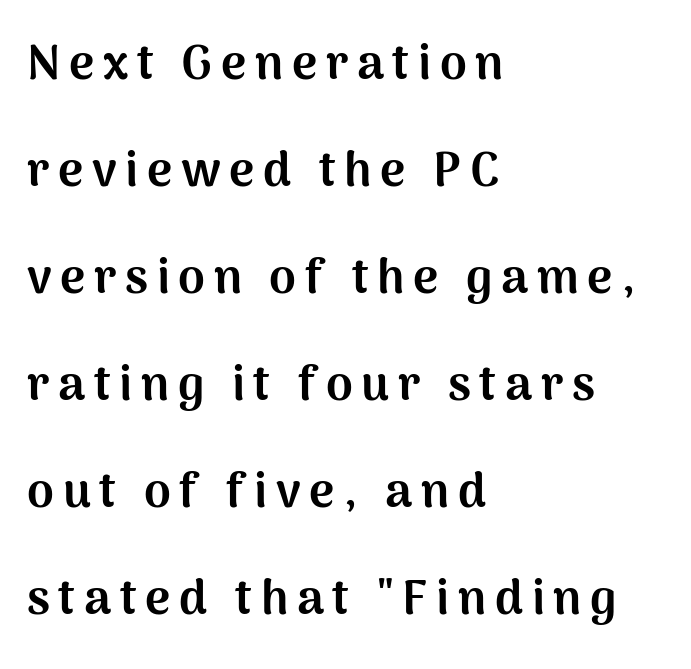
{"serif": "no", "italic": "no", "bold": "yes", "weight": "bold", "width": "normal", "stroke_contrast": "medium", "x_height": "medium", "monospaced": "no", "underline": "no", "align": "left", "line_spacing": "loose", "line_spacing_ratio": 2.23, "glyph_px": 48}
